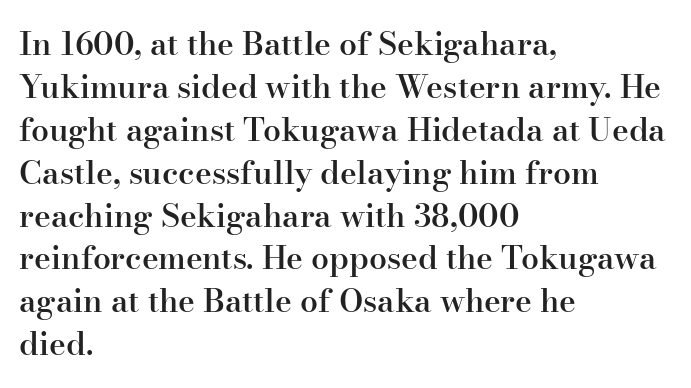
{"serif": "yes", "italic": "no", "bold": "semi", "weight": "semibold", "width": "normal", "stroke_contrast": "high", "x_height": "small", "monospaced": "no", "underline": "no", "align": "left", "line_spacing": "normal", "line_spacing_ratio": 1.34, "letter_spacing": "normal", "letter_spacing_em": 0.0, "glyph_px": 32}
